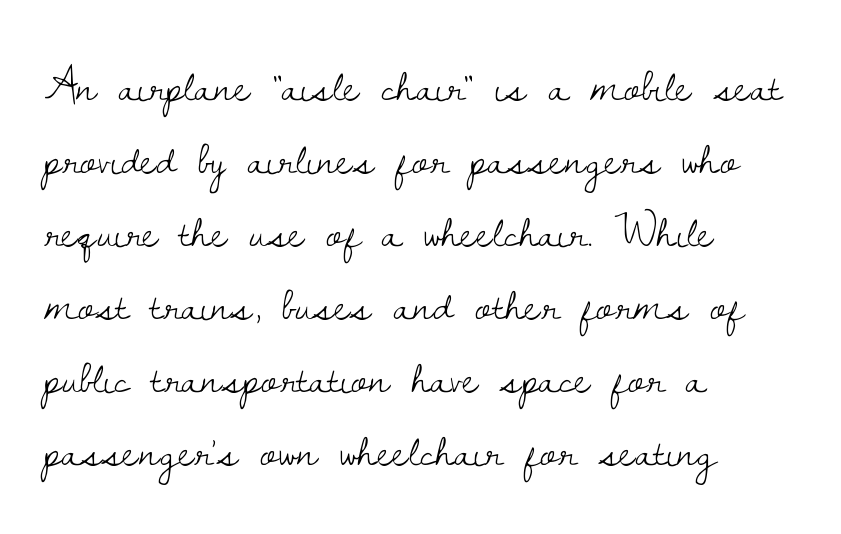
{"serif": "yes", "bold": "no", "weight": "light", "width": "normal", "stroke_contrast": "low", "x_height": "small", "monospaced": "no", "underline": "no", "align": "left", "line_spacing": "normal", "line_spacing_ratio": 1.49, "letter_spacing": "normal", "letter_spacing_em": 0.0, "glyph_px": 49}
